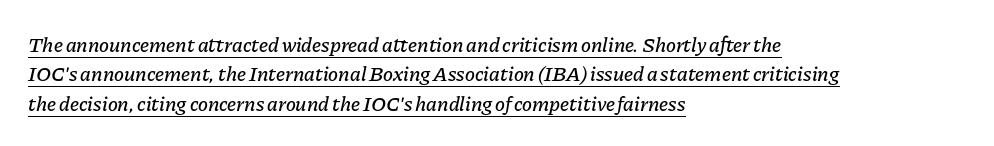
Q: Is the text italic (slanted)? A: Yes, it leans right by about 11 degrees.
Q: Is the text underlined? A: Yes.
Q: How is the paragraph aligned? A: Left-aligned.
Q: Is the spacing between letters normal or unusually wide? A: Normal.
Q: Is the spacing between lines tight, normal or loose? A: Normal.
